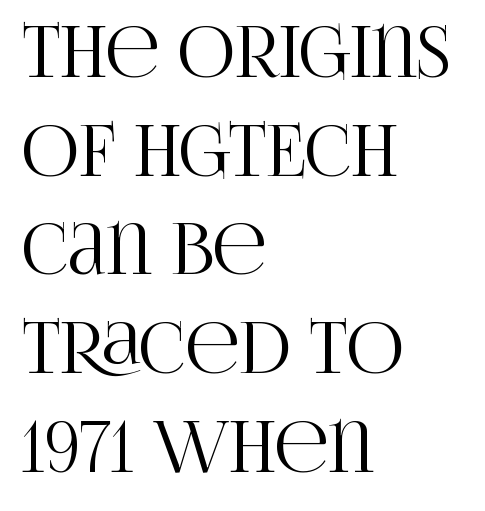
The image shows 71 px condensed serif type, upright; set left-aligned, normal line spacing (1.39x), normal letter spacing, not underlined; high stroke contrast and a large x-height.
